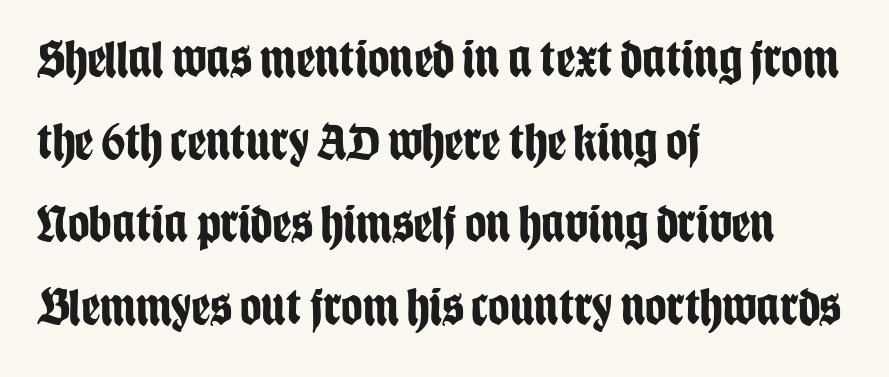
{"serif": "no", "italic": "no", "bold": "yes", "weight": "bold", "width": "condensed", "stroke_contrast": "low", "x_height": "large", "monospaced": "no", "underline": "no", "align": "left", "line_spacing": "normal", "line_spacing_ratio": 1.56, "letter_spacing": "normal", "letter_spacing_em": 0.0, "glyph_px": 53}
